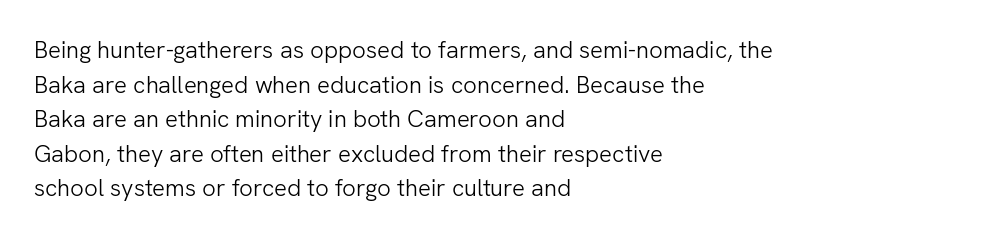
The image shows 24 px text type, upright; set left-aligned, normal line spacing (1.44x), normal letter spacing, not underlined.
